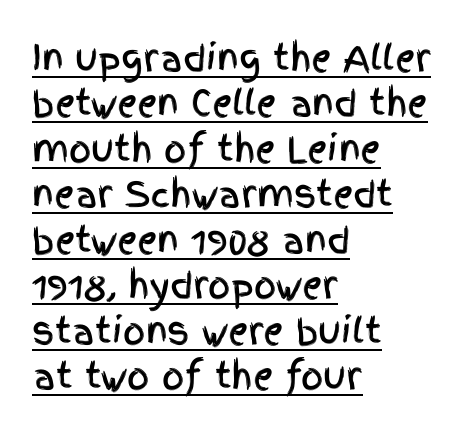
{"serif": "no", "italic": "no", "width": "condensed", "x_height": "large", "monospaced": "no", "underline": "yes", "align": "left", "line_spacing": "normal", "line_spacing_ratio": 1.3, "letter_spacing": "normal", "letter_spacing_em": 0.0, "glyph_px": 35}
